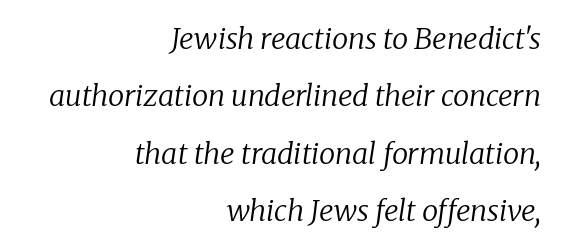
Q: Is the text bold? A: No.
Q: Is the text italic (slanted)? A: Yes, it leans right by about 8 degrees.
Q: Is the typeface a serif or a sans-serif typeface? A: Serif.
Q: Is the text underlined? A: No.
Q: How is the paragraph aligned? A: Right-aligned.
Q: Is the spacing between letters normal or unusually wide? A: Normal.
Q: Is the spacing between lines tight, normal or loose? A: Loose.
Q: Width (condensed, normal, or wide)? A: Normal.
Q: Stroke contrast? A: Low.
Q: x-height? A: Medium.
Q: Monospaced? A: No.
